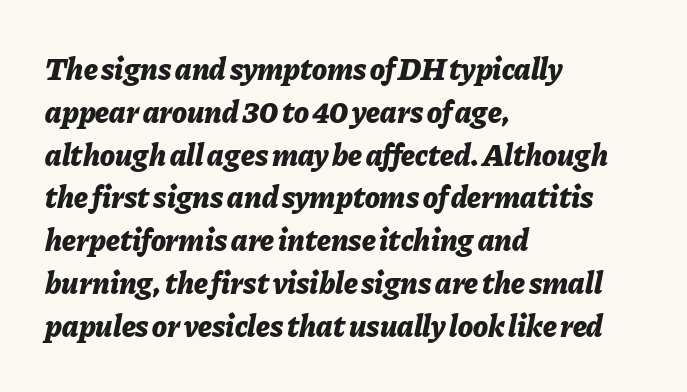
Q: Is the text bold? A: Yes.
Q: Is the text italic (slanted)? A: Yes, it leans right by about 11 degrees.
Q: Is the text underlined? A: No.
Q: How is the paragraph aligned? A: Left-aligned.
Q: Is the spacing between letters normal or unusually wide? A: Normal.
Q: Is the spacing between lines tight, normal or loose? A: Normal.
Q: Width (condensed, normal, or wide)? A: Normal.
Q: Stroke contrast? A: Low.
Q: x-height? A: Medium.
Q: Monospaced? A: No.
